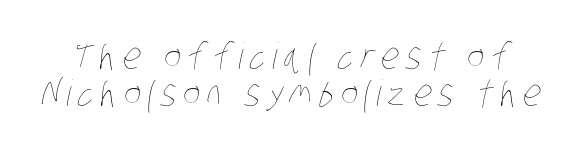
{"bold": "no", "weight": "thin", "width": "condensed", "stroke_contrast": "low", "x_height": "large", "monospaced": "no", "underline": "no", "line_spacing": "tight", "line_spacing_ratio": 1.04, "glyph_px": 36}
